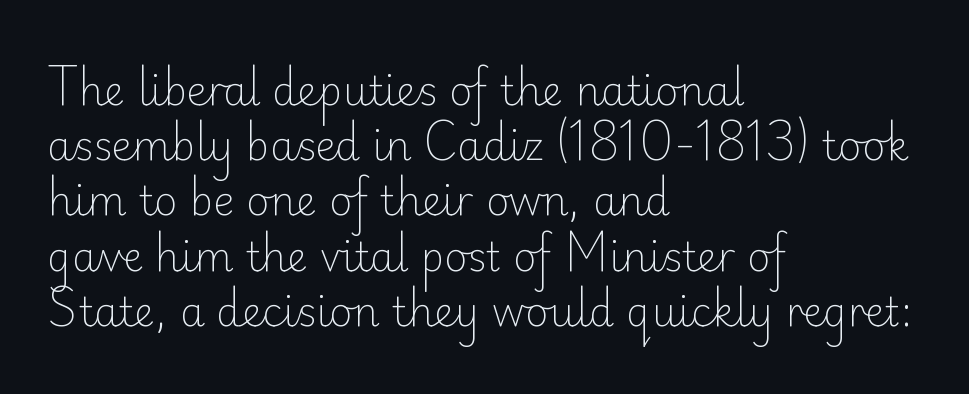
Upright lettering throughout. Baseline-to-baseline distance is the conventional proportion of letter height. These lines stack with their left ends in a neat column. Bold? No — there's no thickening of the strokes. A typesetter would call this proportional, since set widths differ per character. The horizontal fit of the characters is conventional and even.
